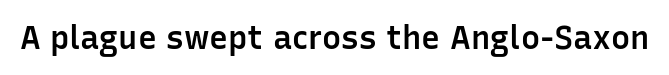
Q: Is the text bold? A: Semi-bold.
Q: Is the text italic (slanted)? A: No, it is upright.
Q: Is the typeface a serif or a sans-serif typeface? A: Sans-serif.
Q: Is the text underlined? A: No.
Q: Is the spacing between letters normal or unusually wide? A: Normal.
Q: Width (condensed, normal, or wide)? A: Normal.
Q: Stroke contrast? A: Low.
Q: x-height? A: Medium.
Q: Monospaced? A: No.
